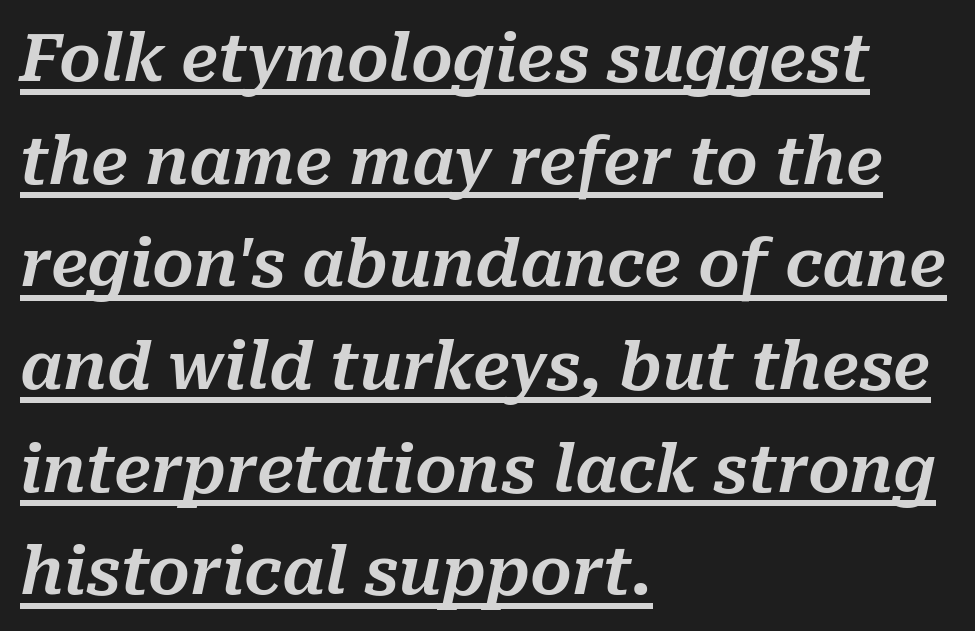
The image shows 65 px text type, italic (leaning right); set left-aligned, normal line spacing (1.58x), normal letter spacing, underlined; medium stroke contrast and a medium x-height.
